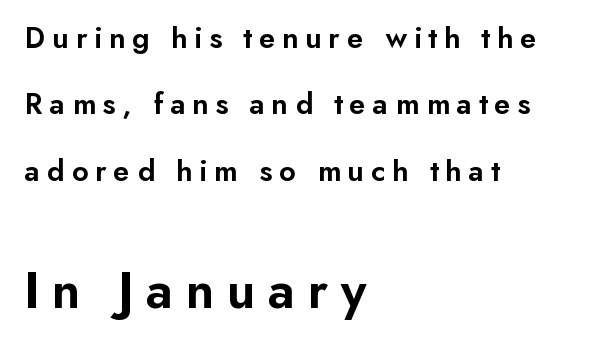
Q: Is the text bold? A: Semi-bold.
Q: Is the text italic (slanted)? A: No, it is upright.
Q: Is the typeface a serif or a sans-serif typeface? A: Sans-serif.
Q: Is the text underlined? A: No.
Q: How is the paragraph aligned? A: Left-aligned.
Q: Is the spacing between letters normal or unusually wide? A: Unusually wide.
Q: Is the spacing between lines tight, normal or loose? A: Loose.
Q: Which block of text is set in a larger size, the first (top) or the second (bottom)? A: The second (bottom) one.
Q: Width (condensed, normal, or wide)? A: Normal.
Q: Stroke contrast? A: Low.
Q: x-height? A: Small.
Q: Monospaced? A: No.
